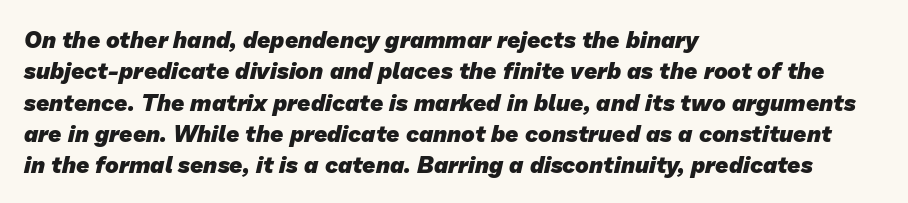
Observe the ordinary spacing: letters are neighbours, not strangers. Is the block centered? No — it sits flush against the left margin. Regular leading. Descender tails drop into unmarked territory. Heavy-handed strokes throughout: this text is bold.
